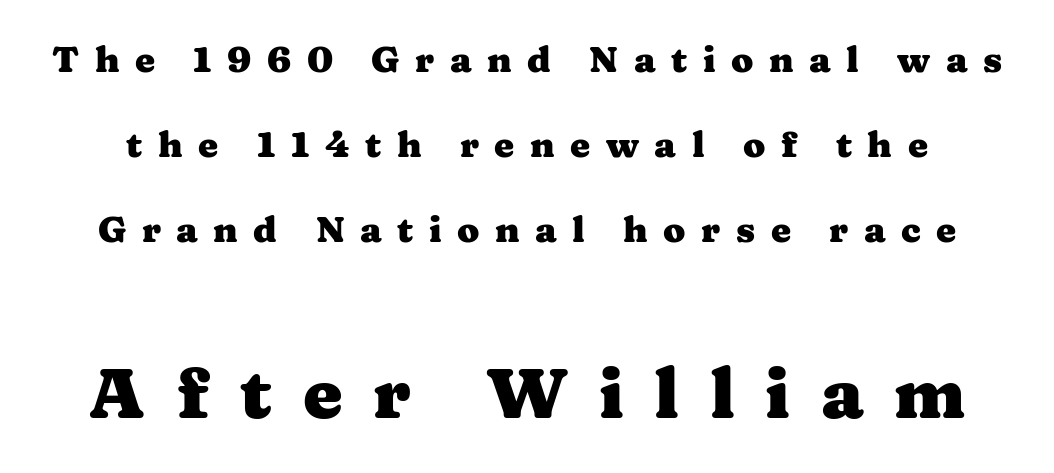
The image shows 71 px heavy, wide serif type, upright; set loose line spacing (2.36x), unusually wide letter spacing (+0.43 em), not underlined; the second (bottom) block is 1.97x larger; medium stroke contrast and a medium x-height.
